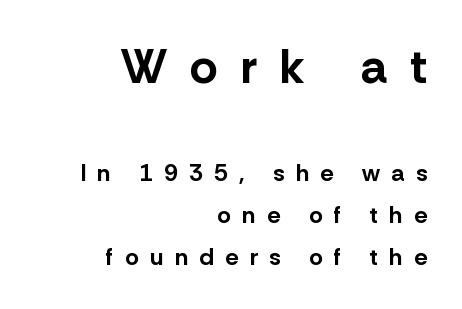
Q: Is the text bold? A: Yes.
Q: Is the text italic (slanted)? A: No, it is upright.
Q: Is the typeface a serif or a sans-serif typeface? A: Sans-serif.
Q: Is the text underlined? A: No.
Q: How is the paragraph aligned? A: Right-aligned.
Q: Is the spacing between letters normal or unusually wide? A: Unusually wide.
Q: Which block of text is set in a larger size, the first (top) or the second (bottom)? A: The first (top) one.
Q: Width (condensed, normal, or wide)? A: Normal.
Q: Stroke contrast? A: Low.
Q: x-height? A: Medium.
Q: Monospaced? A: No.
